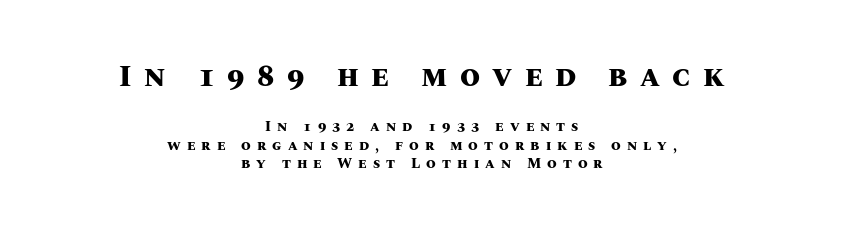
{"italic": "no", "bold": "yes", "weight": "heavy", "width": "normal", "stroke_contrast": "medium", "x_height": "large", "monospaced": "no", "underline": "no", "align": "center", "line_spacing": "normal", "line_spacing_ratio": 1.32, "letter_spacing": "wide", "letter_spacing_em": 0.43, "larger_block": "first", "size_ratio": 2.07, "glyph_px": 29}
